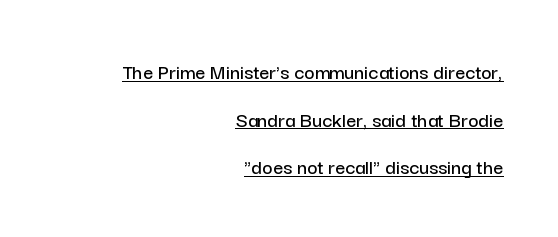
Typeset ragged left — the right edge is the straight one. Is the letter spacing exaggerated? No — it looks like the ordinary default. Unlike italic type, these characters show no tilt at all. Line spacing here is loose. The passage shown is underscored from start to finish.
